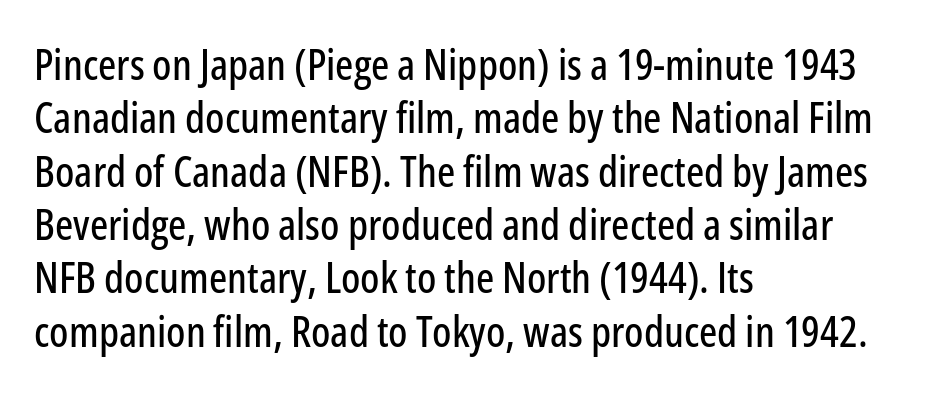
Q: Is the text italic (slanted)? A: No, it is upright.
Q: Is the typeface a serif or a sans-serif typeface? A: Sans-serif.
Q: Is the text underlined? A: No.
Q: How is the paragraph aligned? A: Left-aligned.
Q: Is the spacing between letters normal or unusually wide? A: Normal.
Q: Width (condensed, normal, or wide)? A: Condensed.
Q: Stroke contrast? A: Low.
Q: x-height? A: Medium.
Q: Monospaced? A: No.
